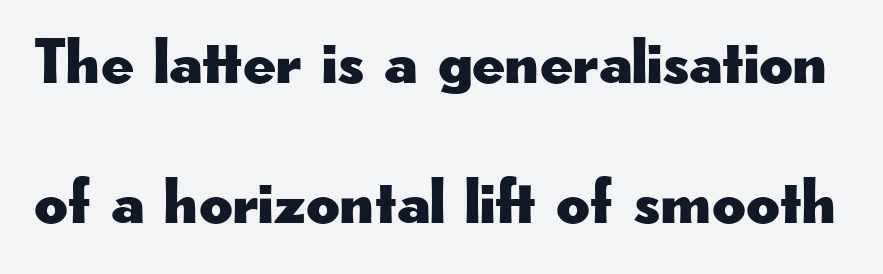
The image shows 65 px wide sans-serif type, upright; set loose line spacing (2.15x), normal letter spacing, not underlined; low stroke contrast and a small x-height.
